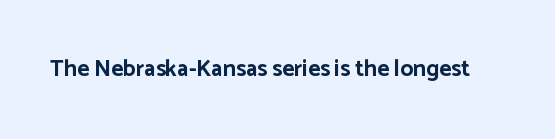
The image shows 23 px bold type, upright; set normal letter spacing, not underlined.
